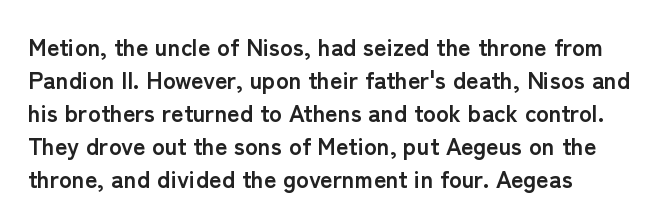
The image shows 24 px bold type, upright; set normal line spacing (1.37x), normal letter spacing, not underlined.
